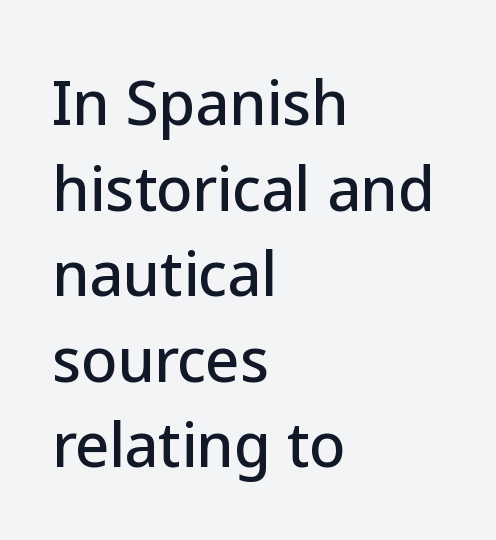
Q: Is the text italic (slanted)? A: No, it is upright.
Q: Is the typeface a serif or a sans-serif typeface? A: Sans-serif.
Q: Is the text underlined? A: No.
Q: How is the paragraph aligned? A: Left-aligned.
Q: Is the spacing between letters normal or unusually wide? A: Normal.
Q: Is the spacing between lines tight, normal or loose? A: Normal.
Q: Width (condensed, normal, or wide)? A: Normal.
Q: Stroke contrast? A: Low.
Q: x-height? A: Medium.
Q: Monospaced? A: No.
